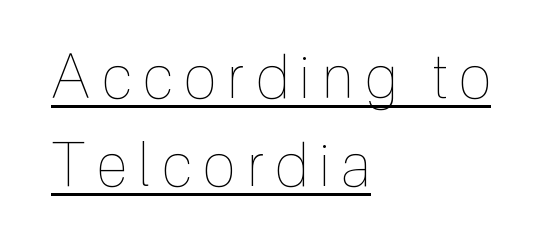
The image shows 60 px thin, condensed type, upright; set left-aligned, normal line spacing (1.47x), underlined; a medium x-height.
